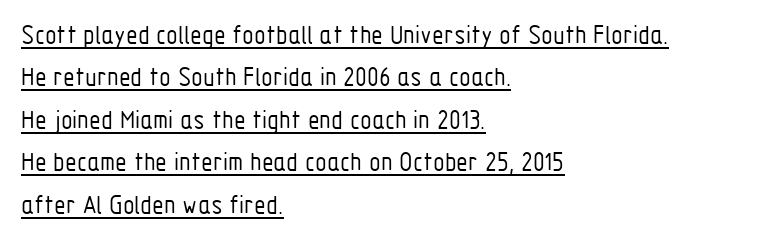
Q: Is the text bold? A: No.
Q: Is the text italic (slanted)? A: No, it is upright.
Q: Is the text underlined? A: Yes.
Q: How is the paragraph aligned? A: Left-aligned.
Q: Is the spacing between letters normal or unusually wide? A: Normal.
Q: Is the spacing between lines tight, normal or loose? A: Normal.
